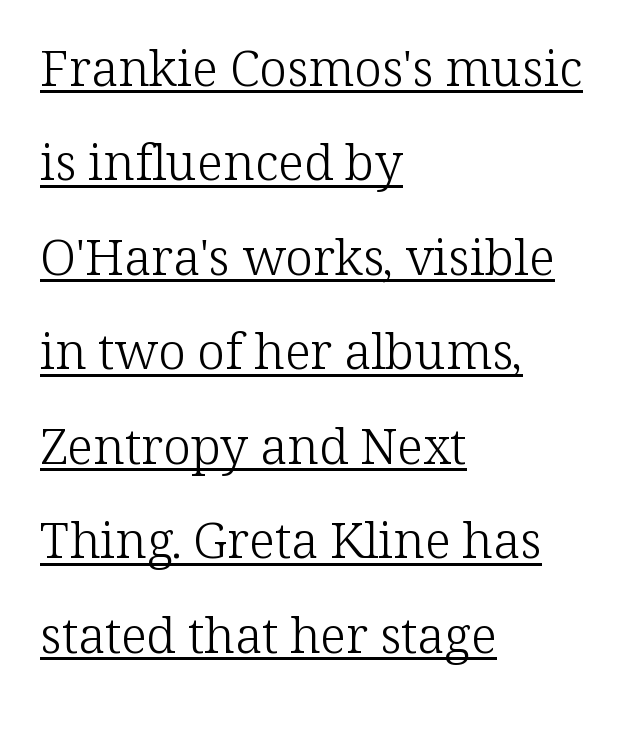
{"serif": "yes", "italic": "no", "bold": "no", "weight": "light", "width": "normal", "stroke_contrast": "low", "x_height": "medium", "monospaced": "no", "underline": "yes", "align": "left", "line_spacing_ratio": 1.89, "letter_spacing": "normal", "letter_spacing_em": 0.0, "glyph_px": 50}
